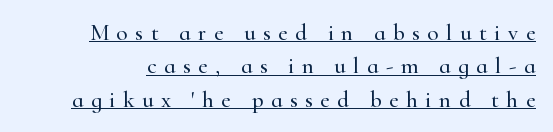
Q: Is the text italic (slanted)? A: No, it is upright.
Q: Is the text underlined? A: Yes.
Q: Is the spacing between letters normal or unusually wide? A: Unusually wide.
Q: Is the spacing between lines tight, normal or loose? A: Normal.
